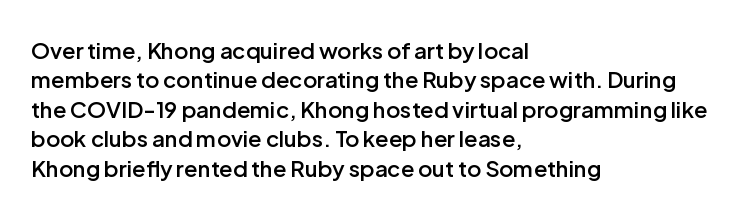
Q: Is the text bold? A: Semi-bold.
Q: Is the text italic (slanted)? A: No, it is upright.
Q: Is the text underlined? A: No.
Q: How is the paragraph aligned? A: Left-aligned.
Q: Is the spacing between letters normal or unusually wide? A: Normal.
Q: Is the spacing between lines tight, normal or loose? A: Normal.
